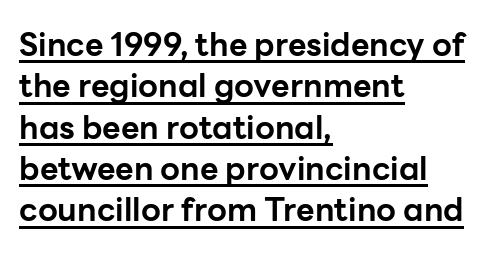
Q: Is the text bold? A: Yes.
Q: Is the text italic (slanted)? A: No, it is upright.
Q: Is the typeface a serif or a sans-serif typeface? A: Sans-serif.
Q: Is the text underlined? A: Yes.
Q: How is the paragraph aligned? A: Left-aligned.
Q: Is the spacing between letters normal or unusually wide? A: Normal.
Q: Is the spacing between lines tight, normal or loose? A: Normal.
Q: Width (condensed, normal, or wide)? A: Normal.
Q: Stroke contrast? A: Low.
Q: x-height? A: Medium.
Q: Monospaced? A: No.
